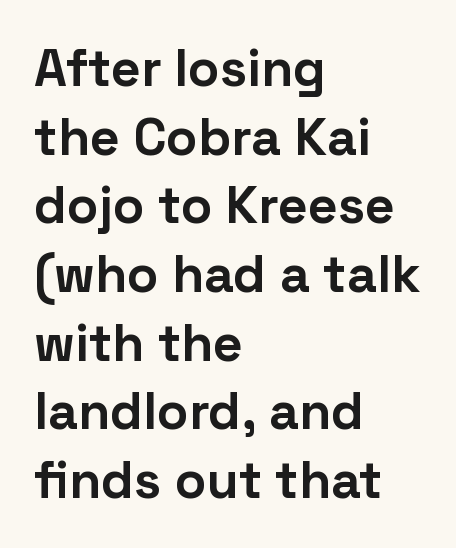
Q: Is the text bold? A: Yes.
Q: Is the text italic (slanted)? A: No, it is upright.
Q: Is the typeface a serif or a sans-serif typeface? A: Sans-serif.
Q: Is the text underlined? A: No.
Q: How is the paragraph aligned? A: Left-aligned.
Q: Is the spacing between letters normal or unusually wide? A: Normal.
Q: Is the spacing between lines tight, normal or loose? A: Normal.
Q: Width (condensed, normal, or wide)? A: Normal.
Q: Stroke contrast? A: Low.
Q: x-height? A: Medium.
Q: Monospaced? A: No.
